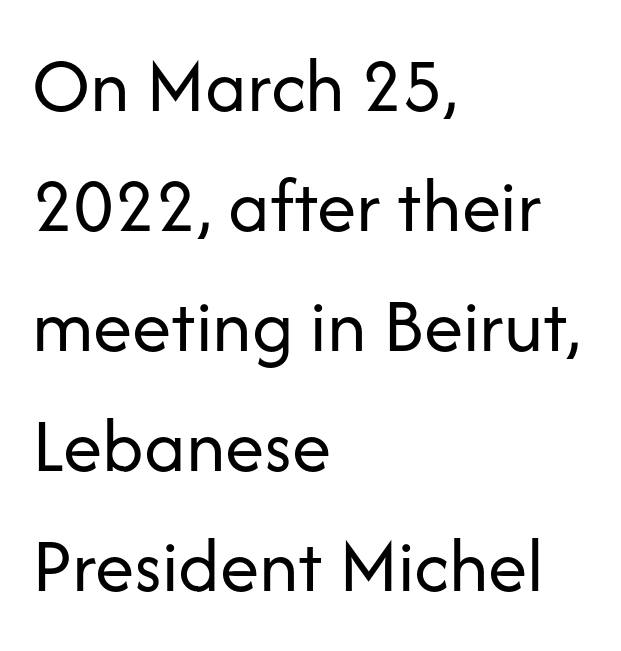
Q: Is the text bold? A: No.
Q: Is the text italic (slanted)? A: No, it is upright.
Q: Is the typeface a serif or a sans-serif typeface? A: Sans-serif.
Q: Is the text underlined? A: No.
Q: How is the paragraph aligned? A: Left-aligned.
Q: Is the spacing between letters normal or unusually wide? A: Normal.
Q: Is the spacing between lines tight, normal or loose? A: Normal.
Q: Width (condensed, normal, or wide)? A: Normal.
Q: Stroke contrast? A: Low.
Q: x-height? A: Medium.
Q: Monospaced? A: No.
